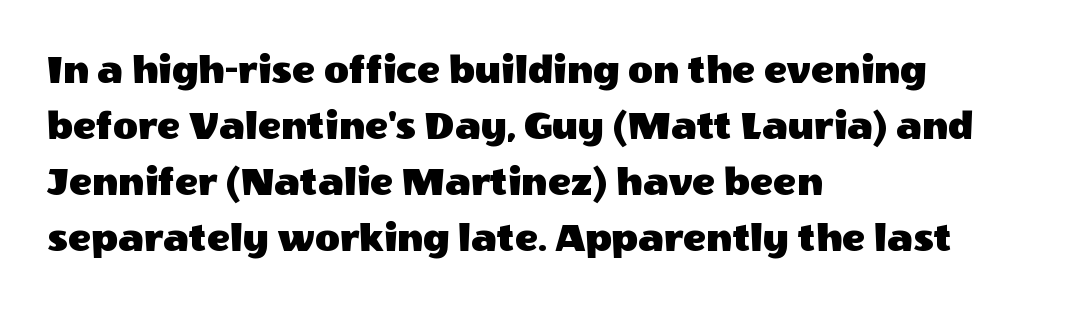
{"serif": "no", "italic": "no", "width": "normal", "x_height": "large", "monospaced": "no", "underline": "no", "align": "left", "line_spacing": "normal", "line_spacing_ratio": 1.3, "letter_spacing": "normal", "letter_spacing_em": 0.0, "glyph_px": 43}
